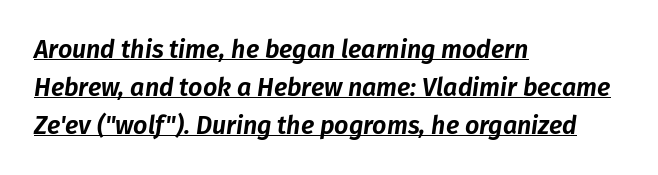
{"italic": "yes", "lean": "right", "slant_degrees": 8, "underline": "yes", "align": "left", "line_spacing": "normal", "line_spacing_ratio": 1.52, "letter_spacing": "normal", "letter_spacing_em": 0.0, "glyph_px": 25}
